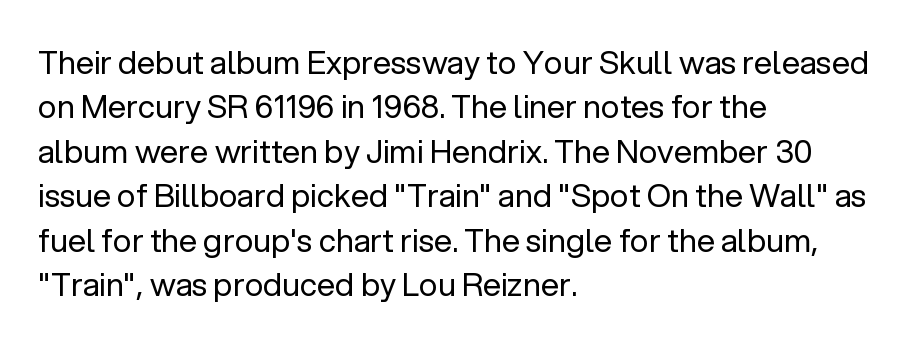
The image shows 32 px regular-weight sans-serif type, upright; set left-aligned, normal line spacing (1.39x), normal letter spacing, not underlined; low stroke contrast and a medium x-height.
